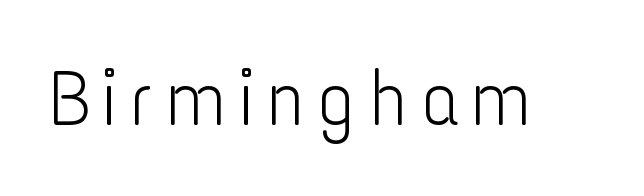
Q: Is the text bold? A: No.
Q: Is the text italic (slanted)? A: No, it is upright.
Q: Is the typeface a serif or a sans-serif typeface? A: Sans-serif.
Q: Is the text underlined? A: No.
Q: Width (condensed, normal, or wide)? A: Condensed.
Q: Stroke contrast? A: Low.
Q: x-height? A: Medium.
Q: Monospaced? A: No.
